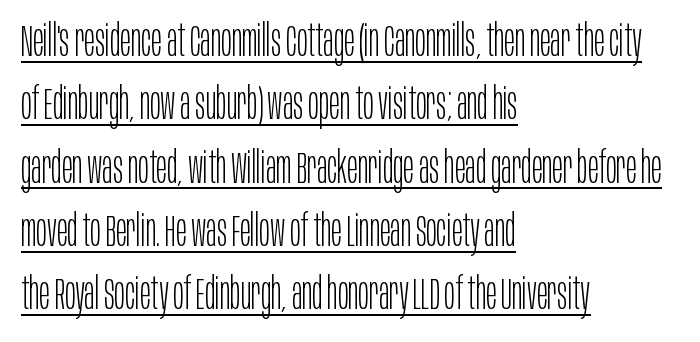
The image shows 44 px light, condensed sans-serif type, upright; set left-aligned, normal line spacing (1.44x), normal letter spacing, underlined; low stroke contrast and a large x-height.
